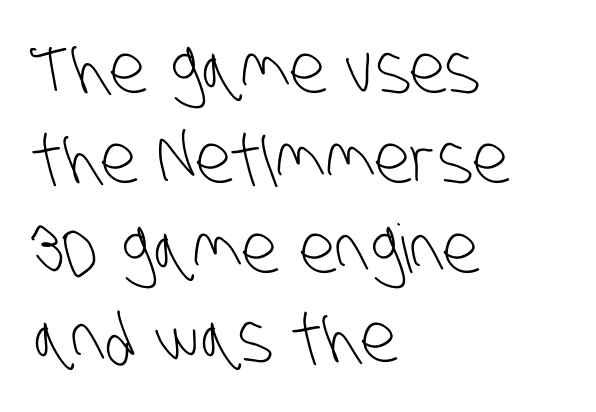
Has an underline been added? It has not. Counters stay open thanks to moderate or lighter strokes. Varying glyph widths throughout — classic text-font behaviour. These lines are composed in type without serifs. If you measured baseline to baseline, you'd find a middling distance. Does extra space separate the letters? No, they use regular spacing.
